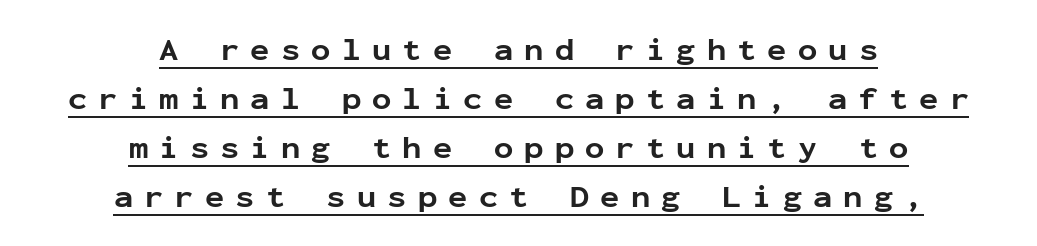
Q: Is the text bold? A: Yes.
Q: Is the text italic (slanted)? A: No, it is upright.
Q: Is the typeface a serif or a sans-serif typeface? A: Sans-serif.
Q: Is the text underlined? A: Yes.
Q: How is the paragraph aligned? A: Centered.
Q: Is the spacing between letters normal or unusually wide? A: Unusually wide.
Q: Is the spacing between lines tight, normal or loose? A: Normal.
Q: Width (condensed, normal, or wide)? A: Normal.
Q: Stroke contrast? A: Low.
Q: x-height? A: Medium.
Q: Monospaced? A: Yes.
